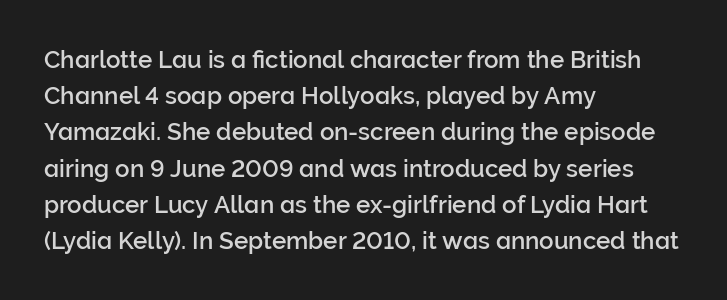
Leading: standard. Ascenders rise straight up at ninety degrees. Nobody drew a line under any word here. Here the glyphs are tracked normally, forming tight word shapes. All the whitespace from short lines collects on the right.
